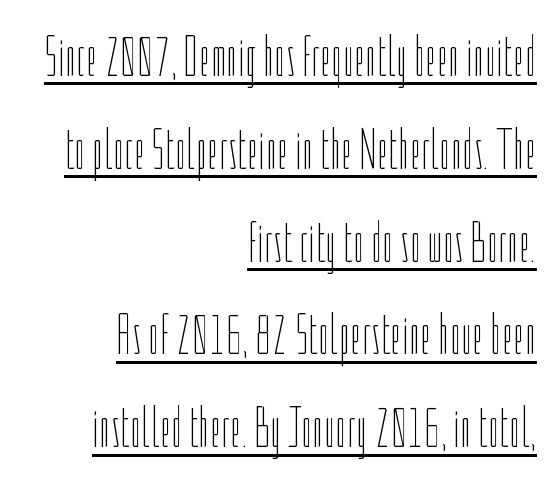
The image shows 58 px thin, condensed type, upright; set right-aligned, normal line spacing (1.6x), normal letter spacing, underlined; low stroke contrast and a medium x-height.
